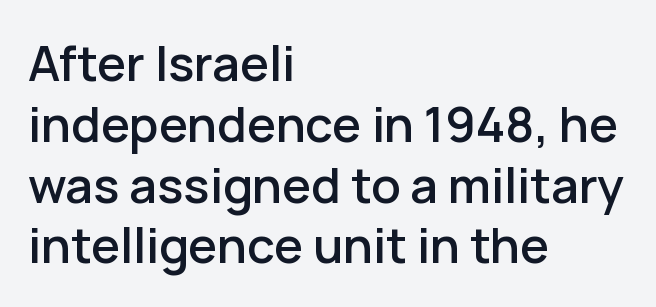
Q: Is the text italic (slanted)? A: No, it is upright.
Q: Is the typeface a serif or a sans-serif typeface? A: Sans-serif.
Q: Is the text underlined? A: No.
Q: How is the paragraph aligned? A: Left-aligned.
Q: Is the spacing between letters normal or unusually wide? A: Normal.
Q: Width (condensed, normal, or wide)? A: Normal.
Q: Stroke contrast? A: Low.
Q: x-height? A: Medium.
Q: Monospaced? A: No.
